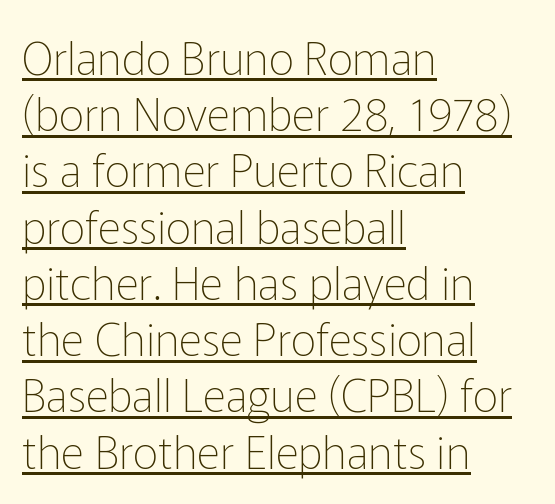
Q: Is the text bold? A: No.
Q: Is the text italic (slanted)? A: No, it is upright.
Q: Is the typeface a serif or a sans-serif typeface? A: Sans-serif.
Q: Is the text underlined? A: Yes.
Q: How is the paragraph aligned? A: Left-aligned.
Q: Is the spacing between letters normal or unusually wide? A: Normal.
Q: Is the spacing between lines tight, normal or loose? A: Normal.
Q: Width (condensed, normal, or wide)? A: Normal.
Q: Stroke contrast? A: Low.
Q: x-height? A: Medium.
Q: Monospaced? A: No.
